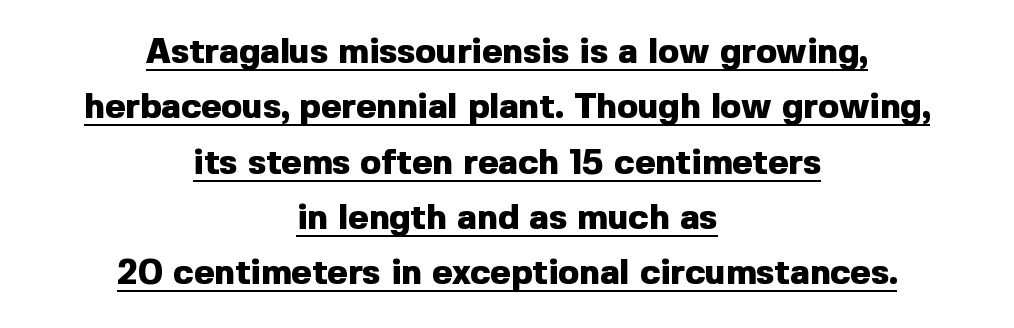
The image shows 35 px heavy sans-serif type, upright; set centered, normal line spacing (1.58x), normal letter spacing, underlined; a medium x-height.
